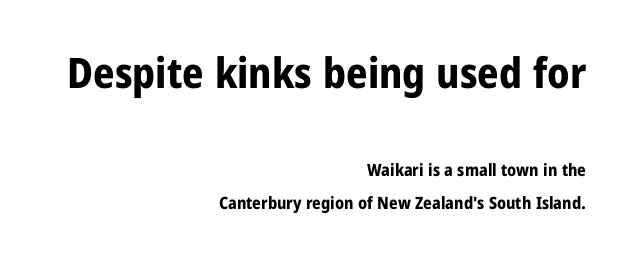
Q: Is the text bold? A: Yes.
Q: Is the text italic (slanted)? A: No, it is upright.
Q: Is the typeface a serif or a sans-serif typeface? A: Sans-serif.
Q: Is the text underlined? A: No.
Q: How is the paragraph aligned? A: Right-aligned.
Q: Is the spacing between letters normal or unusually wide? A: Normal.
Q: Is the spacing between lines tight, normal or loose? A: Loose.
Q: Which block of text is set in a larger size, the first (top) or the second (bottom)? A: The first (top) one.
Q: Width (condensed, normal, or wide)? A: Condensed.
Q: Stroke contrast? A: Low.
Q: x-height? A: Medium.
Q: Monospaced? A: No.
